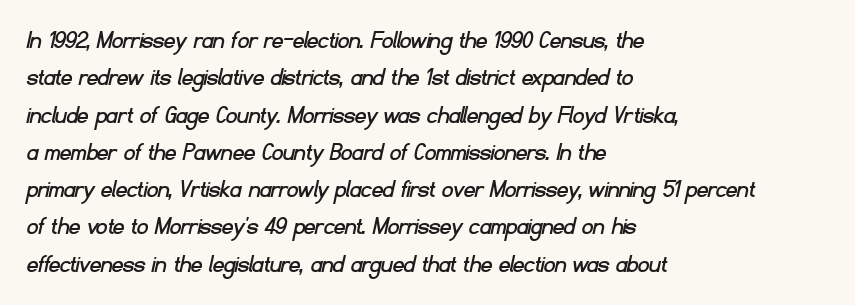
{"underline": "no", "align": "left", "line_spacing": "normal", "line_spacing_ratio": 1.38, "letter_spacing": "normal", "letter_spacing_em": 0.0, "glyph_px": 27}
